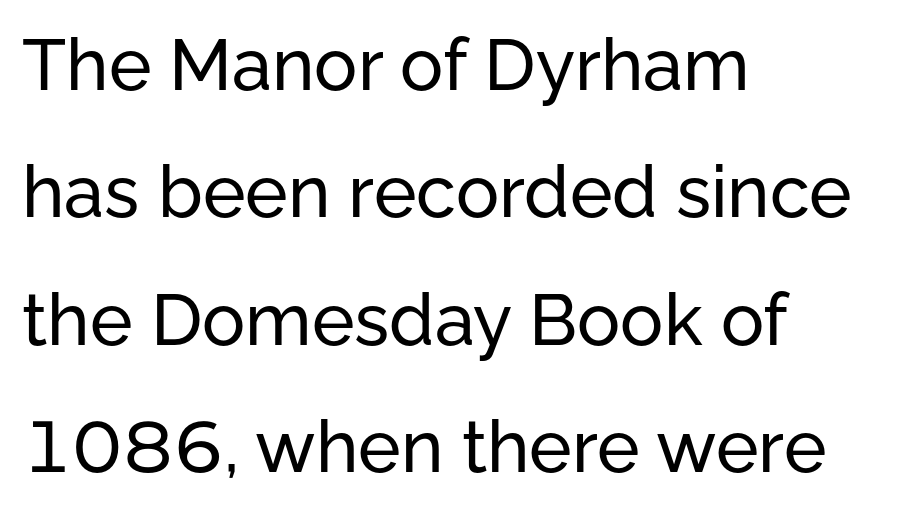
Q: Is the text italic (slanted)? A: No, it is upright.
Q: Is the typeface a serif or a sans-serif typeface? A: Sans-serif.
Q: Is the text underlined? A: No.
Q: How is the paragraph aligned? A: Left-aligned.
Q: Is the spacing between letters normal or unusually wide? A: Normal.
Q: Width (condensed, normal, or wide)? A: Normal.
Q: Stroke contrast? A: Low.
Q: x-height? A: Medium.
Q: Monospaced? A: No.
